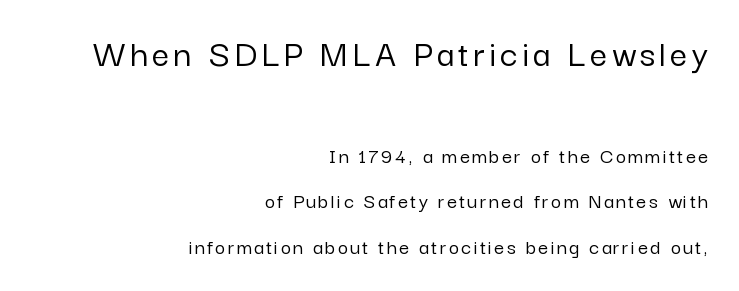
{"serif": "no", "italic": "no", "width": "normal", "stroke_contrast": "low", "x_height": "medium", "monospaced": "no", "underline": "no", "align": "right", "line_spacing": "loose", "line_spacing_ratio": 2.07, "larger_block": "first", "size_ratio": 1.77, "glyph_px": 39}
